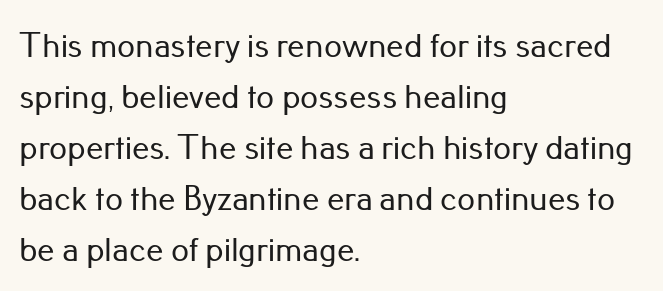
Q: Is the text italic (slanted)? A: No, it is upright.
Q: Is the typeface a serif or a sans-serif typeface? A: Sans-serif.
Q: Is the text underlined? A: No.
Q: How is the paragraph aligned? A: Left-aligned.
Q: Is the spacing between letters normal or unusually wide? A: Normal.
Q: Is the spacing between lines tight, normal or loose? A: Normal.
Q: Width (condensed, normal, or wide)? A: Normal.
Q: Stroke contrast? A: Low.
Q: x-height? A: Small.
Q: Monospaced? A: No.
